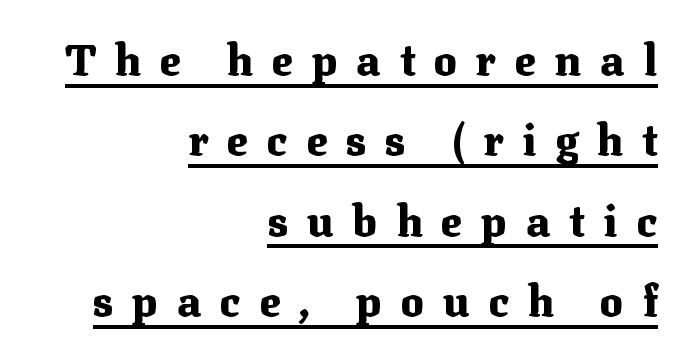
{"serif": "yes", "italic": "no", "bold": "yes", "weight": "heavy", "width": "normal", "stroke_contrast": "medium", "x_height": "medium", "monospaced": "no", "underline": "yes", "align": "right", "line_spacing_ratio": 1.87, "letter_spacing": "wide", "letter_spacing_em": 0.44, "glyph_px": 43}
